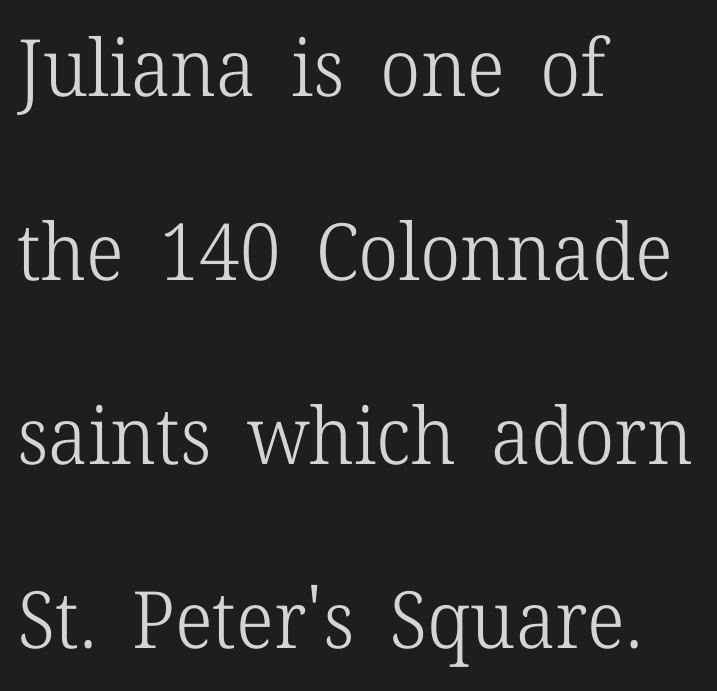
The image shows 79 px light serif type, upright; set left-aligned, loose line spacing (2.33x), normal letter spacing, not underlined; low stroke contrast and a medium x-height.
